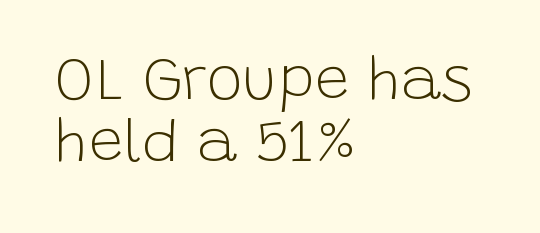
Q: Is the text bold? A: No.
Q: Is the text italic (slanted)? A: No, it is upright.
Q: Is the typeface a serif or a sans-serif typeface? A: Sans-serif.
Q: Is the text underlined? A: No.
Q: How is the paragraph aligned? A: Left-aligned.
Q: Is the spacing between letters normal or unusually wide? A: Normal.
Q: Is the spacing between lines tight, normal or loose? A: Tight.
Q: Width (condensed, normal, or wide)? A: Normal.
Q: Stroke contrast? A: Low.
Q: x-height? A: Large.
Q: Monospaced? A: No.
